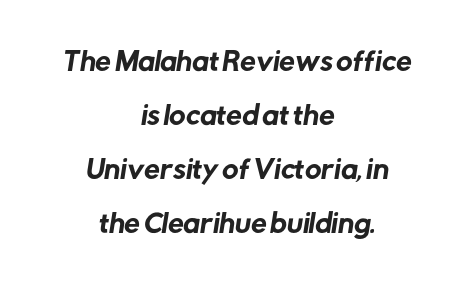
Q: Is the text underlined? A: No.
Q: How is the paragraph aligned? A: Centered.
Q: Is the spacing between letters normal or unusually wide? A: Normal.
Q: Is the spacing between lines tight, normal or loose? A: Loose.
